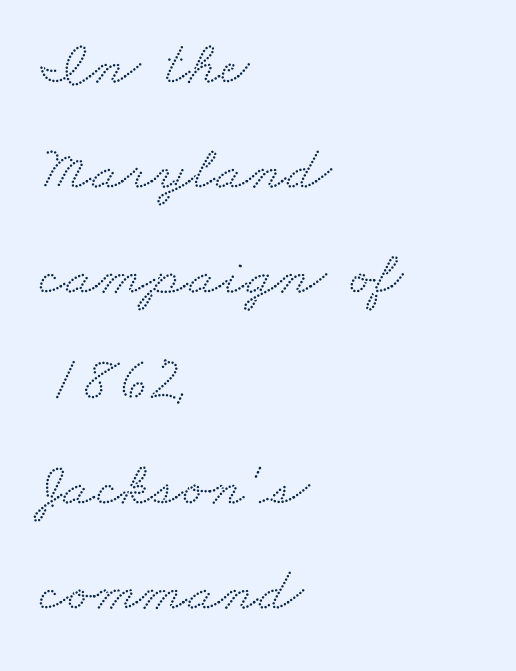
Is the block centered? No — it sits flush against the left margin. Nobody touched the tracking dial on this one. Leading: standard. The passage shown is typed in a proportional face where columns would drift. Letters rest on an invisible, unmarked baseline. Look at the bottom of the vertical strokes: they flare into serifs here.
